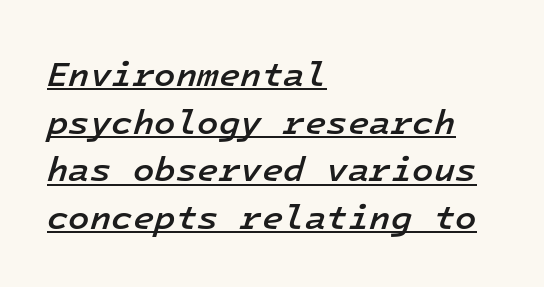
Q: Is the text bold? A: Semi-bold.
Q: Is the text italic (slanted)? A: Yes, it leans right by about 16 degrees.
Q: Is the text underlined? A: Yes.
Q: How is the paragraph aligned? A: Left-aligned.
Q: Is the spacing between letters normal or unusually wide? A: Normal.
Q: Is the spacing between lines tight, normal or loose? A: Normal.
Q: Width (condensed, normal, or wide)? A: Normal.
Q: Stroke contrast? A: Low.
Q: x-height? A: Medium.
Q: Monospaced? A: Yes.
